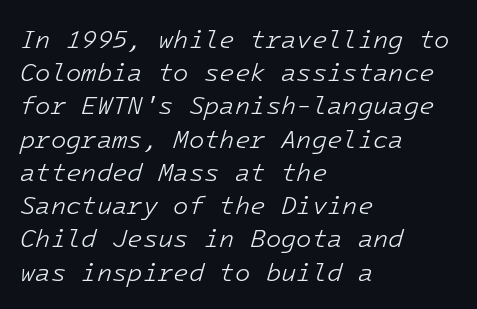
Q: Is the text bold? A: No.
Q: Is the text italic (slanted)? A: Yes, it leans right by about 16 degrees.
Q: Is the text underlined? A: No.
Q: How is the paragraph aligned? A: Left-aligned.
Q: Is the spacing between letters normal or unusually wide? A: Normal.
Q: Is the spacing between lines tight, normal or loose? A: Normal.
